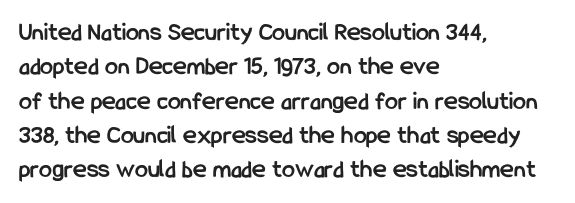
{"italic": "no", "bold": "yes", "underline": "no", "align": "left", "line_spacing": "normal", "line_spacing_ratio": 1.32, "letter_spacing": "normal", "letter_spacing_em": 0.0, "glyph_px": 26}
